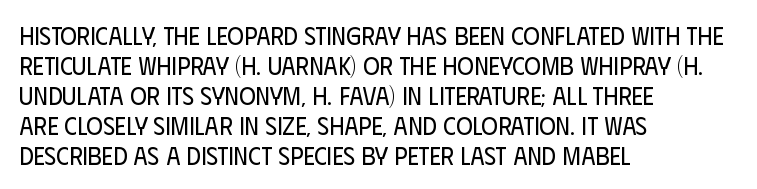
Stem width sits at or under what a default text font uses. Rendered with straight, roman letterforms. In CSS terms this would be text-align: left. Is the letter spacing exaggerated? No — it looks like the ordinary default.
